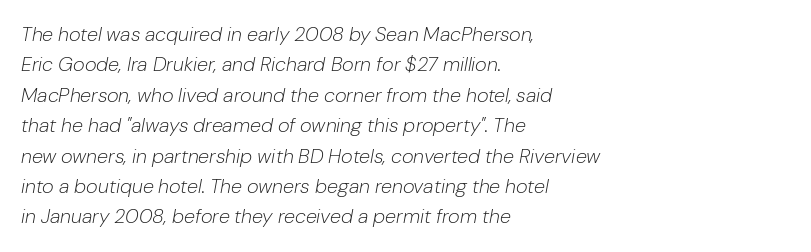
The image shows 20 px text type, italic (leaning right); set left-aligned, normal line spacing (1.52x), normal letter spacing, not underlined.
